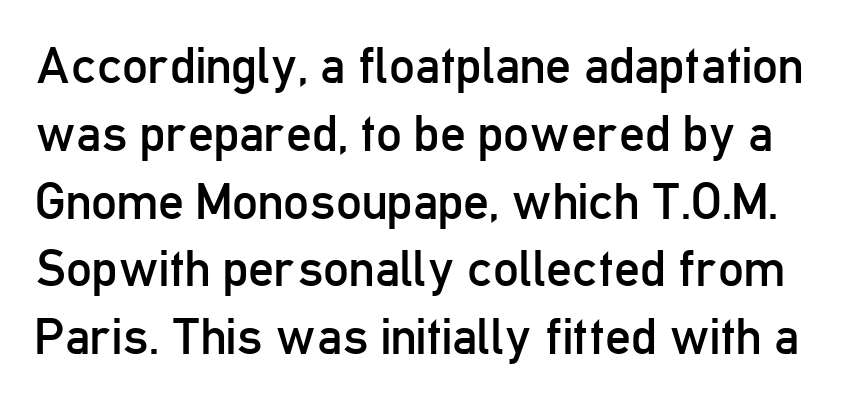
The image shows 51 px regular-weight, condensed sans-serif type, upright; set normal line spacing (1.33x), normal letter spacing, not underlined; low stroke contrast and a medium x-height.
